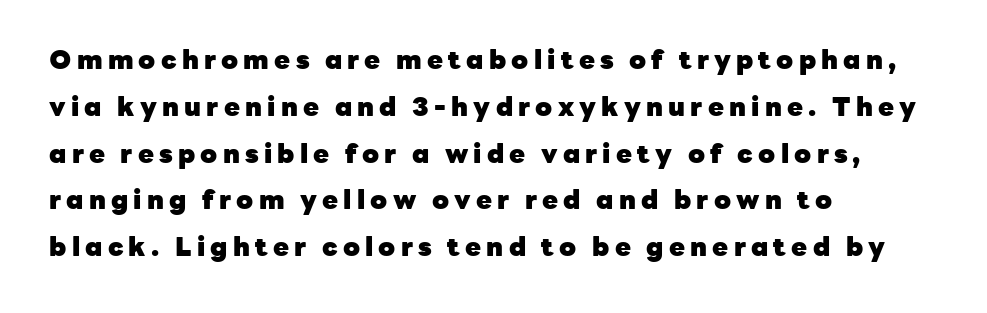
Rule under the text: the space is simply empty. When letters stand straight like this, we call the style roman or upright. Between one letter and the next there's a generous, obvious gap. Caption: bold face, heavy strokes. The lines in this sample share a left origin and differ only in where they stop.
